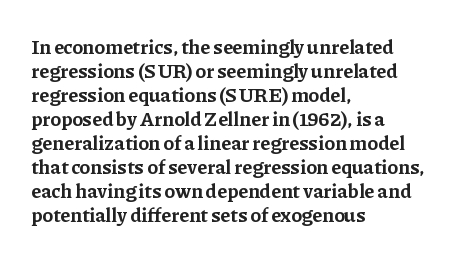
The image shows 20 px bold type, upright; set left-aligned, line spacing 1.2x, normal letter spacing, not underlined.
